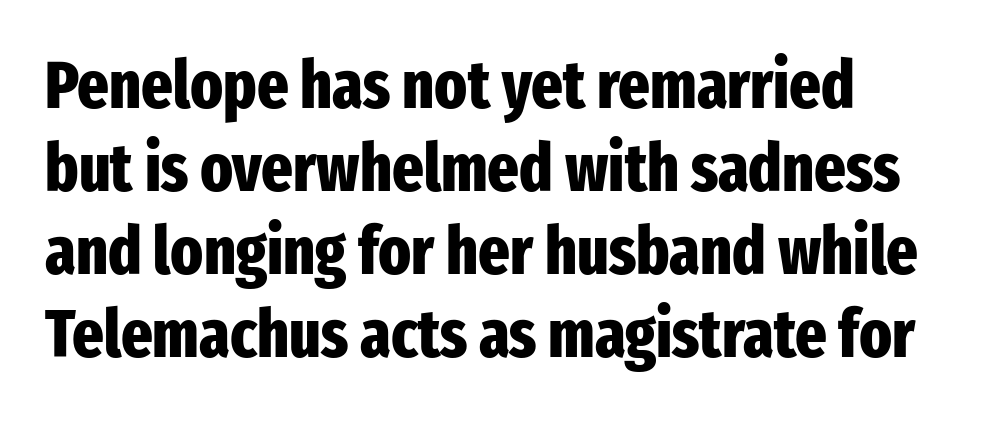
Only glyphs here, with clear space below each row. The passage shown is typeset with a sans-serif family. Default kerning and tracking; the words read as compact shapes. The rendering uses a bold face; every stroke is thick and dark.
